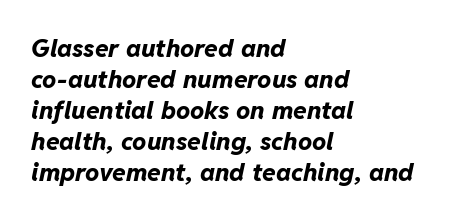
Looking at the ascenders, they clearly lean. Here the glyphs are tracked normally, forming tight word shapes. In CSS terms this would be text-align: left. Pretty heavy lettering here — definitely bold. Nobody drew a line under any word here.
